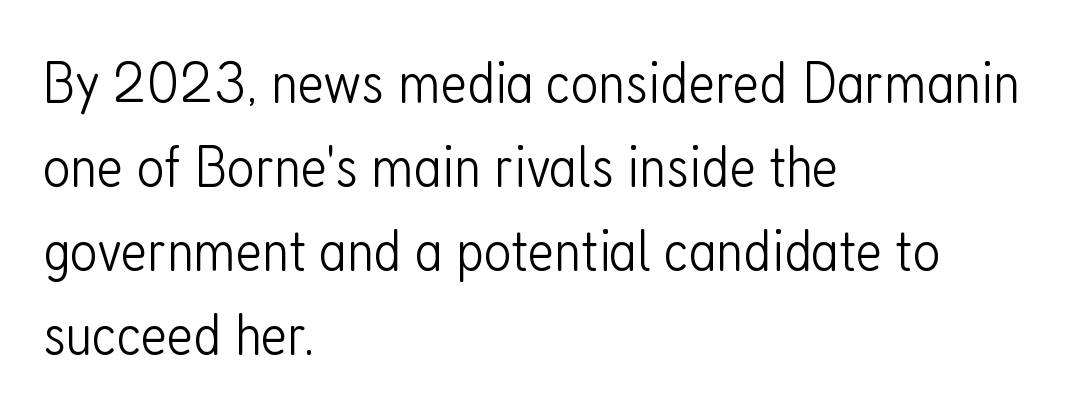
Q: Is the text bold? A: No.
Q: Is the text italic (slanted)? A: No, it is upright.
Q: Is the typeface a serif or a sans-serif typeface? A: Sans-serif.
Q: Is the text underlined? A: No.
Q: How is the paragraph aligned? A: Left-aligned.
Q: Is the spacing between letters normal or unusually wide? A: Normal.
Q: Is the spacing between lines tight, normal or loose? A: Normal.
Q: Width (condensed, normal, or wide)? A: Condensed.
Q: Stroke contrast? A: Low.
Q: x-height? A: Medium.
Q: Monospaced? A: No.
